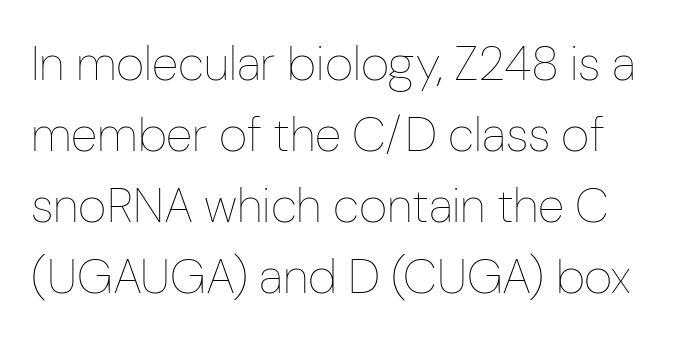
The image shows 49 px thin, condensed type, upright; set normal line spacing (1.45x), normal letter spacing, not underlined; low stroke contrast and a medium x-height.
